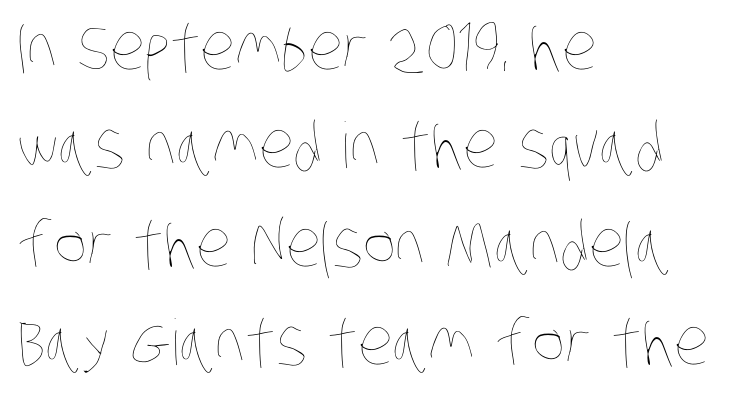
{"bold": "no", "weight": "thin", "width": "condensed", "stroke_contrast": "low", "x_height": "large", "monospaced": "no", "underline": "no", "align": "left", "line_spacing": "normal", "line_spacing_ratio": 1.56, "letter_spacing": "normal", "letter_spacing_em": 0.0, "glyph_px": 63}
